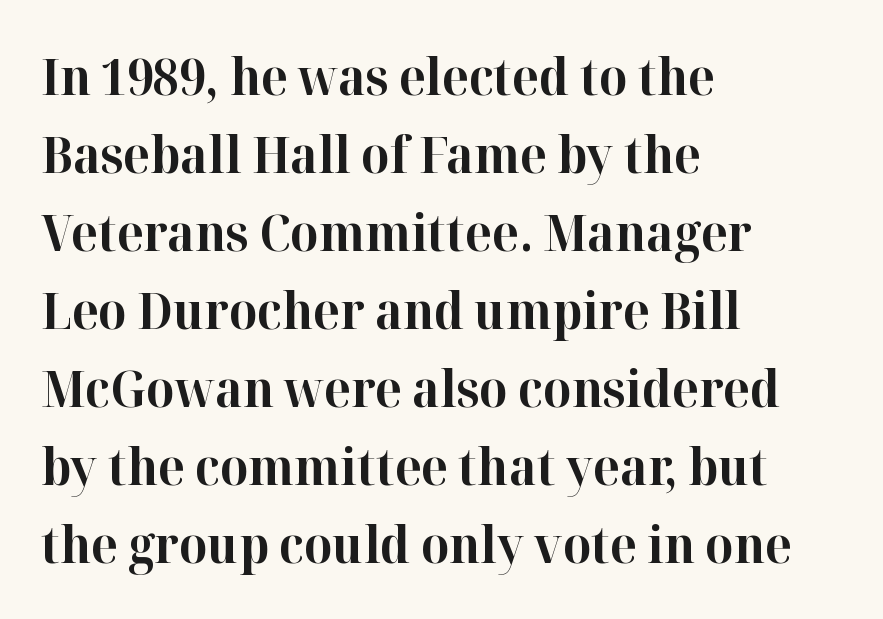
Stroke thickness is high; the sample reads as a true bold. A serif font was chosen for this passage. This sample uses an upright cut, with every glyph sitting square on the baseline. All the whitespace from short lines collects on the right. Any mark beneath the type? The region is blank.
